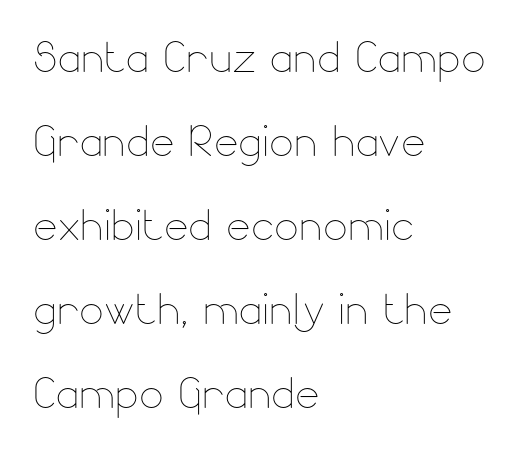
Bold? No — there's no thickening of the strokes. The words here are not underlined. The line texture is even and compact thanks to regular tracking. The paragraph shown leans on its left margin. When letters stand straight like this, we call the style roman or upright.
